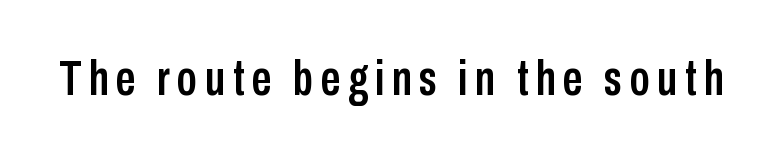
{"serif": "no", "italic": "no", "width": "condensed", "stroke_contrast": "low", "x_height": "medium", "monospaced": "no", "underline": "no", "glyph_px": 50}
